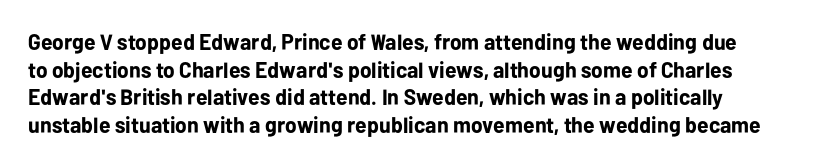
These words are printed bold, with thick strokes throughout. The string is rendered with underlining switched off. What's the leading like? Ordinary, nothing unusual. Tracking value appears to be zero — textbook default spacing. This rendering uses left alignment, leaving the right contour irregular. Every stem runs plumb, perpendicular to the baseline.
